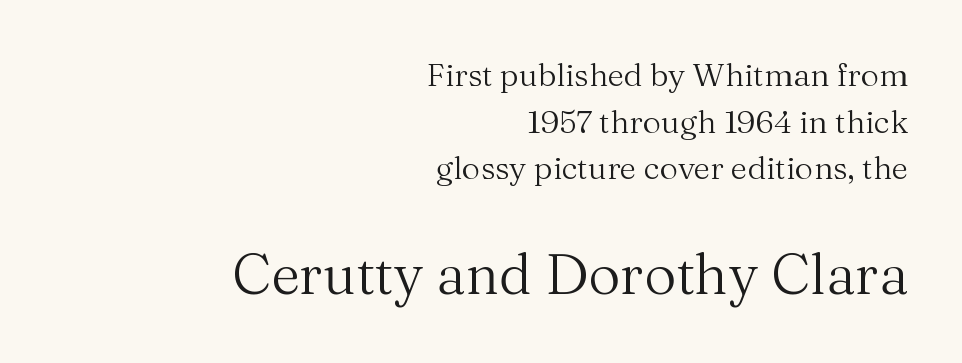
Q: Is the text bold? A: No.
Q: Is the text italic (slanted)? A: No, it is upright.
Q: Is the typeface a serif or a sans-serif typeface? A: Serif.
Q: Is the text underlined? A: No.
Q: How is the paragraph aligned? A: Right-aligned.
Q: Is the spacing between letters normal or unusually wide? A: Normal.
Q: Is the spacing between lines tight, normal or loose? A: Normal.
Q: Which block of text is set in a larger size, the first (top) or the second (bottom)? A: The second (bottom) one.
Q: Width (condensed, normal, or wide)? A: Normal.
Q: Stroke contrast? A: Medium.
Q: x-height? A: Medium.
Q: Monospaced? A: No.
